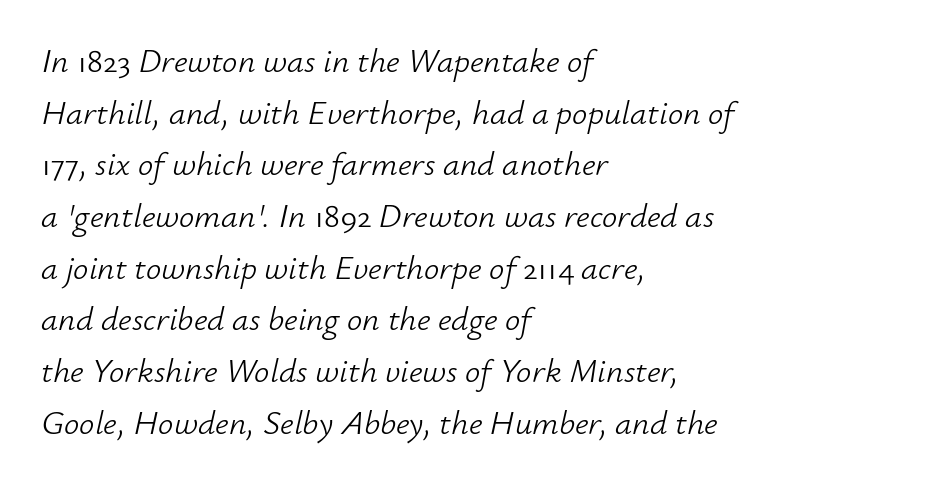
The specimen reads as italic at a glance. Is this a fixed-width face? No — the glyphs have proportional, varying widths. Nobody touched the tracking dial on this one. The area under the type is left untouched. Honestly, the row spacing looks completely unremarkable.
